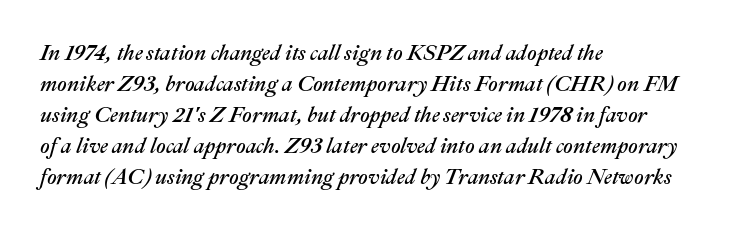
The typesetter chose a ragged-right arrangement here. Normally led — the rows are evenly, conventionally spaced. In terms of posture, this sample is oblique. Tracking here is standard; glyphs follow each other at the usual distance.
